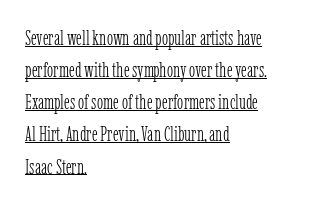
The image shows 21 px text type, upright; set left-aligned, normal line spacing (1.53x), normal letter spacing, underlined.
